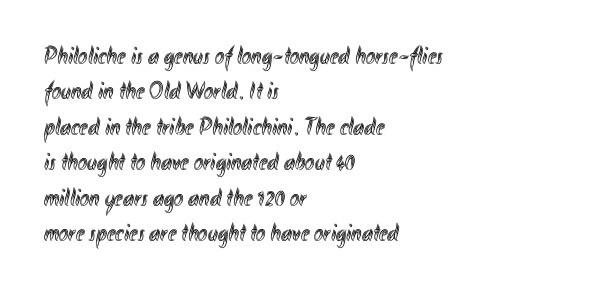
The image shows 25 px text type; set left-aligned, normal line spacing (1.42x), normal letter spacing, not underlined.
